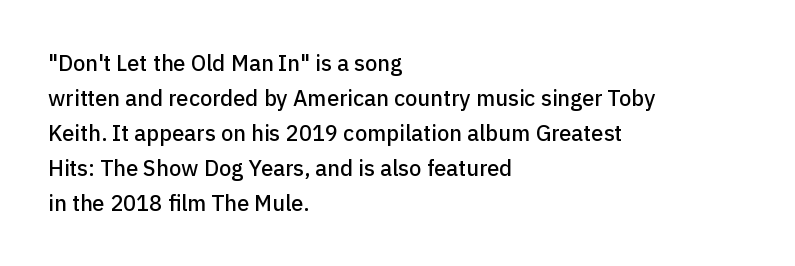
{"italic": "no", "underline": "no", "align": "left", "line_spacing": "normal", "line_spacing_ratio": 1.59, "letter_spacing": "normal", "letter_spacing_em": 0.0, "glyph_px": 22}
